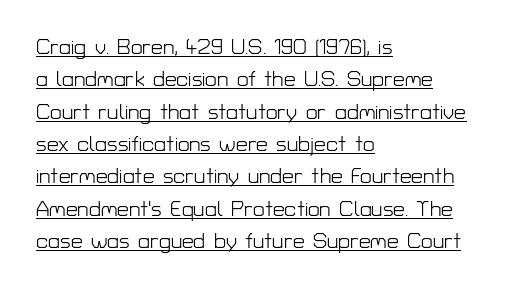
Q: Is the text bold? A: No.
Q: Is the text italic (slanted)? A: No, it is upright.
Q: Is the text underlined? A: Yes.
Q: How is the paragraph aligned? A: Left-aligned.
Q: Is the spacing between letters normal or unusually wide? A: Normal.
Q: Is the spacing between lines tight, normal or loose? A: Normal.
